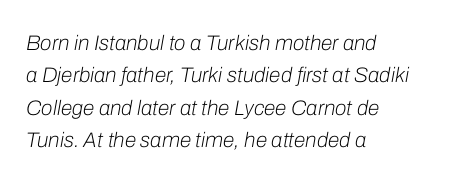
Q: Is the text bold? A: No.
Q: Is the text italic (slanted)? A: Yes, it leans right by about 10 degrees.
Q: Is the text underlined? A: No.
Q: How is the paragraph aligned? A: Left-aligned.
Q: Is the spacing between letters normal or unusually wide? A: Normal.
Q: Is the spacing between lines tight, normal or loose? A: Normal.
